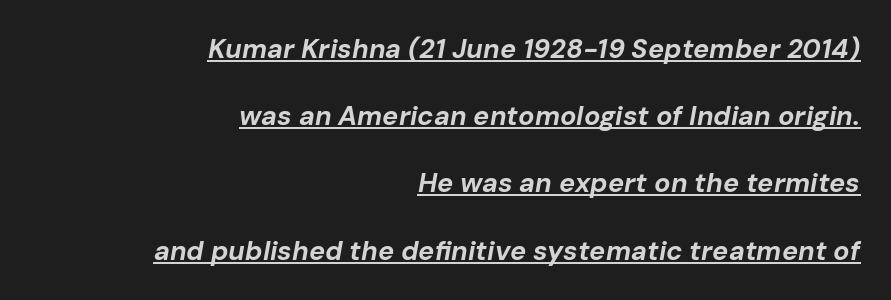
The image shows 27 px bold type, italic (leaning right); set right-aligned, loose line spacing (2.49x), normal letter spacing, underlined.
